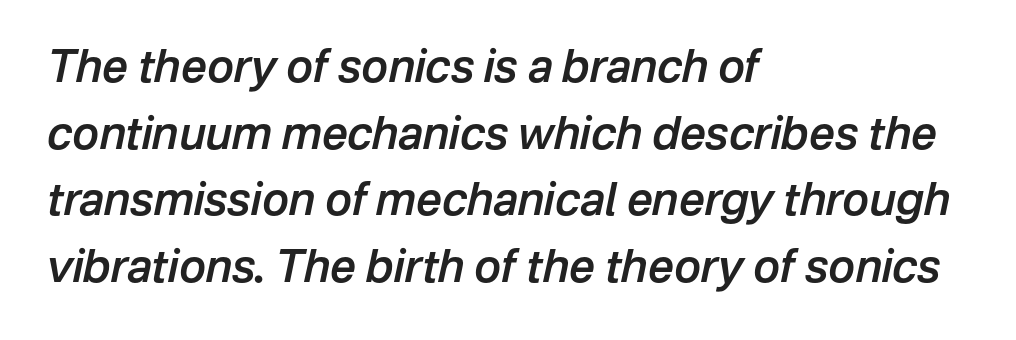
{"italic": "yes", "lean": "right", "slant_degrees": 12, "bold": "semi", "weight": "semibold", "width": "normal", "stroke_contrast": "low", "x_height": "medium", "monospaced": "no", "underline": "no", "align": "left", "line_spacing": "normal", "line_spacing_ratio": 1.48, "letter_spacing": "normal", "letter_spacing_em": 0.0, "glyph_px": 45}
